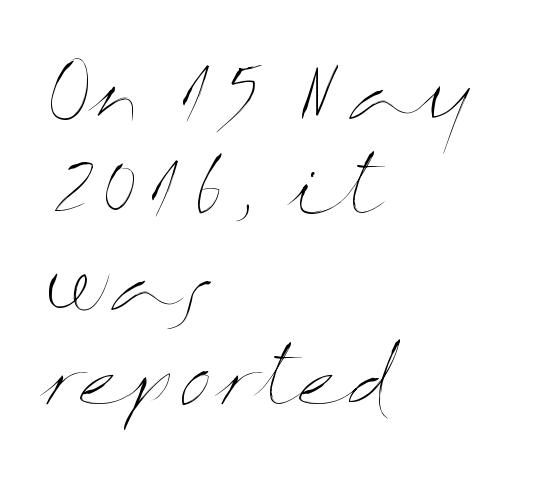
Weight class: somewhere from thin through regular. Looks like regular typesetting: each glyph gets only the width it needs. Glance below the letters and you will spot only blank space.
